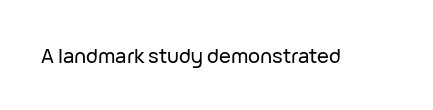
These lines keep a tight, regular rhythm from letter to letter. Unmarked baselines from the first word to the last. Italic: no, the glyphs are upright roman.
